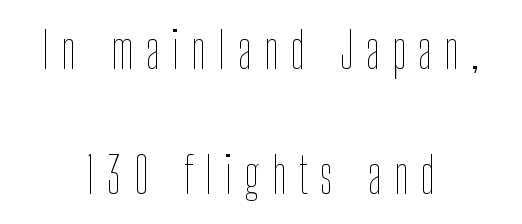
The image shows 50 px thin, condensed type, upright; set centered, loose line spacing (2.5x), unusually wide letter spacing (+0.25 em), not underlined; low stroke contrast and a medium x-height.
